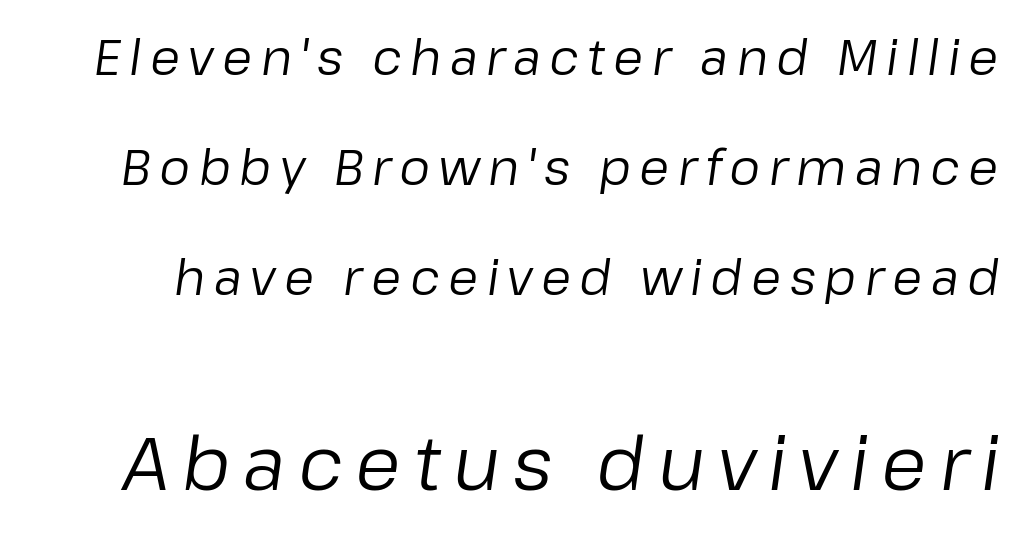
{"italic": "yes", "lean": "right", "slant_degrees": 8, "bold": "no", "weight": "regular", "width": "normal", "stroke_contrast": "low", "x_height": "medium", "monospaced": "no", "underline": "no", "line_spacing": "loose", "line_spacing_ratio": 2.24, "larger_block": "second", "size_ratio": 1.51, "glyph_px": 74}
